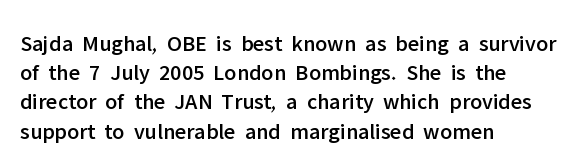
Q: Is the text italic (slanted)? A: No, it is upright.
Q: Is the text underlined? A: No.
Q: How is the paragraph aligned? A: Left-aligned.
Q: Is the spacing between letters normal or unusually wide? A: Normal.
Q: Is the spacing between lines tight, normal or loose? A: Normal.
